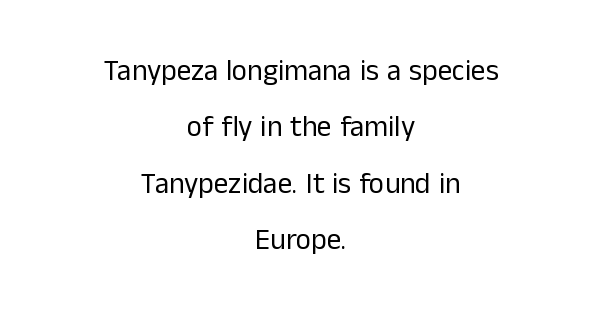
The image shows 29 px regular-weight sans-serif type, upright; set centered, loose line spacing (1.94x), normal letter spacing, not underlined; low stroke contrast and a medium x-height.
